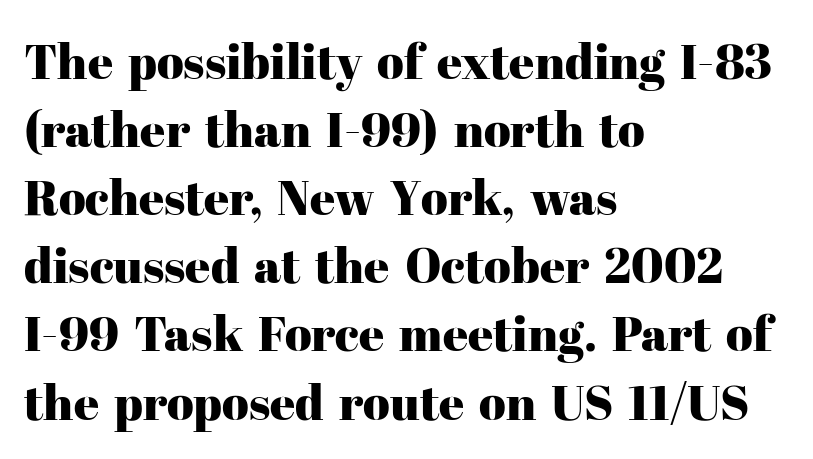
{"serif": "yes", "italic": "no", "width": "normal", "stroke_contrast": "high", "x_height": "medium", "monospaced": "no", "underline": "no", "align": "left", "line_spacing": "normal", "line_spacing_ratio": 1.39, "letter_spacing": "normal", "letter_spacing_em": 0.0, "glyph_px": 49}
